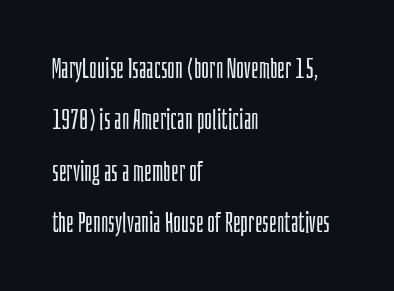
{"italic": "no", "bold": "no", "underline": "no", "align": "left", "line_spacing": "loose", "line_spacing_ratio": 1.9, "letter_spacing": "normal", "letter_spacing_em": 0.0, "glyph_px": 27}
